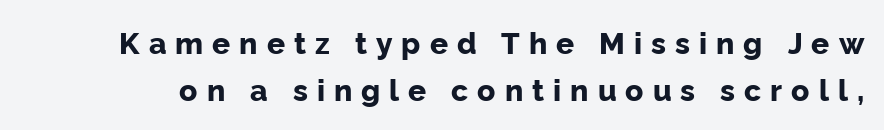
The tracking jumps out immediately: characters are airy and widely separated. The letters stand upright; this is a roman face. Reading down the column, the eye jumps a familiar distance to each next line. The passage shown is not underscored anywhere. The characters look thick and weighty, a clear bold.
